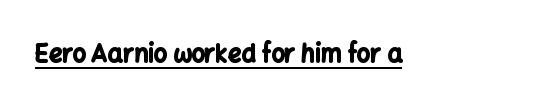
The image shows 24 px bold type, upright; set normal letter spacing, underlined.
